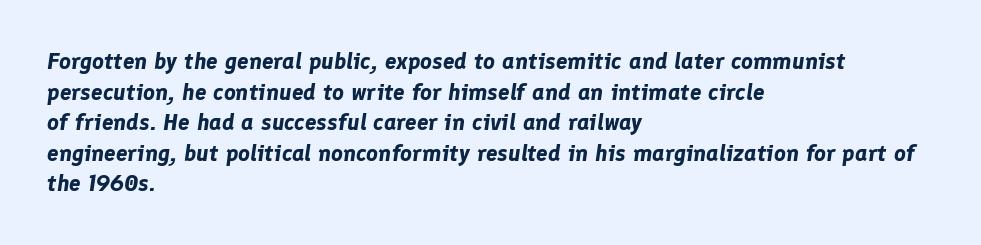
{"italic": "yes", "lean": "right", "slant_degrees": 8, "bold": "yes", "underline": "no", "align": "left", "line_spacing": "normal", "line_spacing_ratio": 1.33, "letter_spacing": "normal", "letter_spacing_em": 0.0, "glyph_px": 23}
